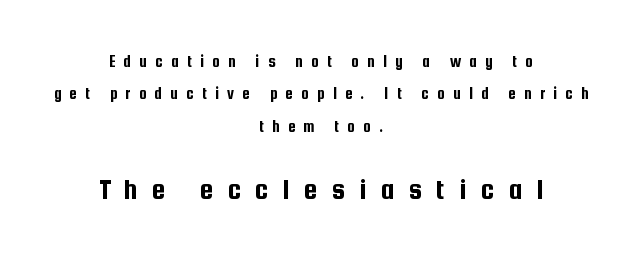
Q: Is the text italic (slanted)? A: No, it is upright.
Q: Is the typeface a serif or a sans-serif typeface? A: Sans-serif.
Q: Is the text underlined? A: No.
Q: How is the paragraph aligned? A: Centered.
Q: Is the spacing between letters normal or unusually wide? A: Unusually wide.
Q: Is the spacing between lines tight, normal or loose? A: Loose.
Q: Which block of text is set in a larger size, the first (top) or the second (bottom)? A: The second (bottom) one.
Q: Width (condensed, normal, or wide)? A: Condensed.
Q: Stroke contrast? A: Low.
Q: x-height? A: Medium.
Q: Monospaced? A: No.
